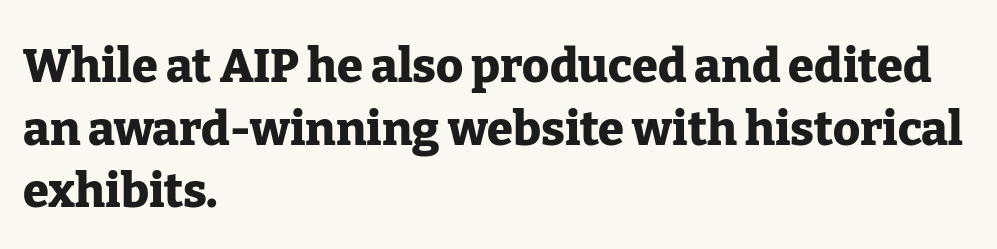
{"serif": "yes", "italic": "no", "bold": "yes", "weight": "heavy", "width": "normal", "stroke_contrast": "low", "x_height": "medium", "monospaced": "no", "underline": "no", "align": "left", "line_spacing": "normal", "line_spacing_ratio": 1.33, "letter_spacing": "normal", "letter_spacing_em": 0.0, "glyph_px": 47}
